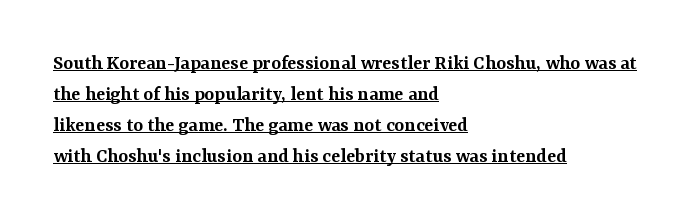
This sample uses an upright cut, with every glyph sitting square on the baseline. This rendering leaves character spacing at its baseline value. One glance says typical: line gaps are just what's usual. The font is running at a semibold setting, under full bold. The lettering is marked with a stroke running underneath it. The lines in this sample share a left origin and differ only in where they stop.
